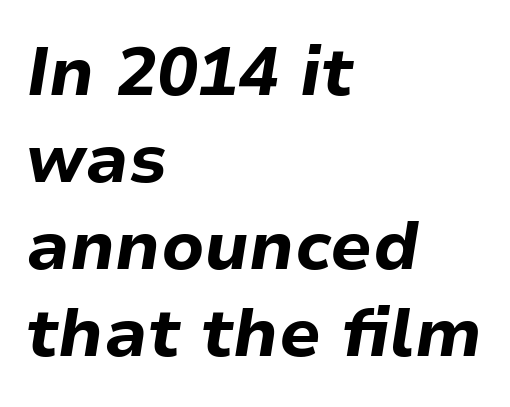
Compared with typical paragraphs, the rows here are spaced about the same. Notice how thick the strokes are: this is what a full bold looks like. The strip under each line holds only bare page. These lines are rendered in a variable-pitch font. Each line starts at the same left margin while the right side varies.
